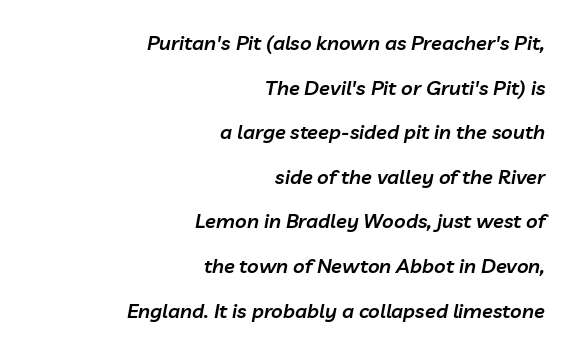
Q: Is the text bold? A: Semi-bold.
Q: Is the text italic (slanted)? A: Yes, it leans right by about 10 degrees.
Q: Is the text underlined? A: No.
Q: How is the paragraph aligned? A: Right-aligned.
Q: Is the spacing between letters normal or unusually wide? A: Normal.
Q: Is the spacing between lines tight, normal or loose? A: Loose.
